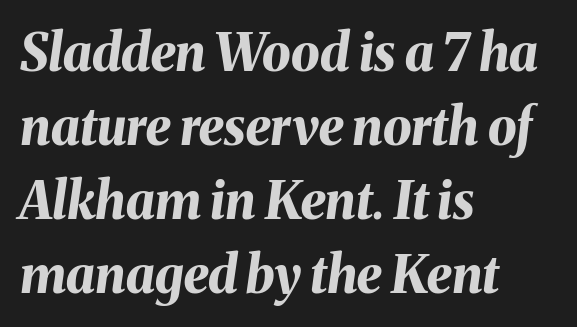
The image shows 51 px bold type, italic (leaning right); set left-aligned, normal line spacing (1.45x), normal letter spacing, not underlined; medium stroke contrast and a medium x-height.
